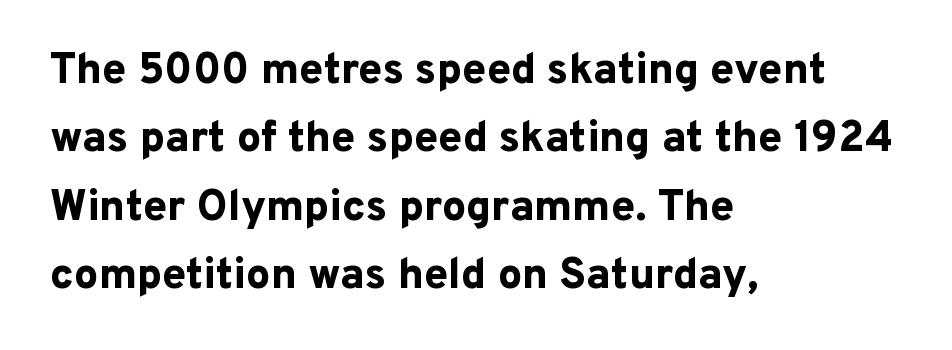
{"serif": "no", "italic": "no", "bold": "yes", "weight": "bold", "width": "normal", "stroke_contrast": "low", "x_height": "medium", "monospaced": "no", "underline": "no", "align": "left", "line_spacing": "normal", "line_spacing_ratio": 1.59, "letter_spacing": "normal", "letter_spacing_em": 0.0, "glyph_px": 43}
